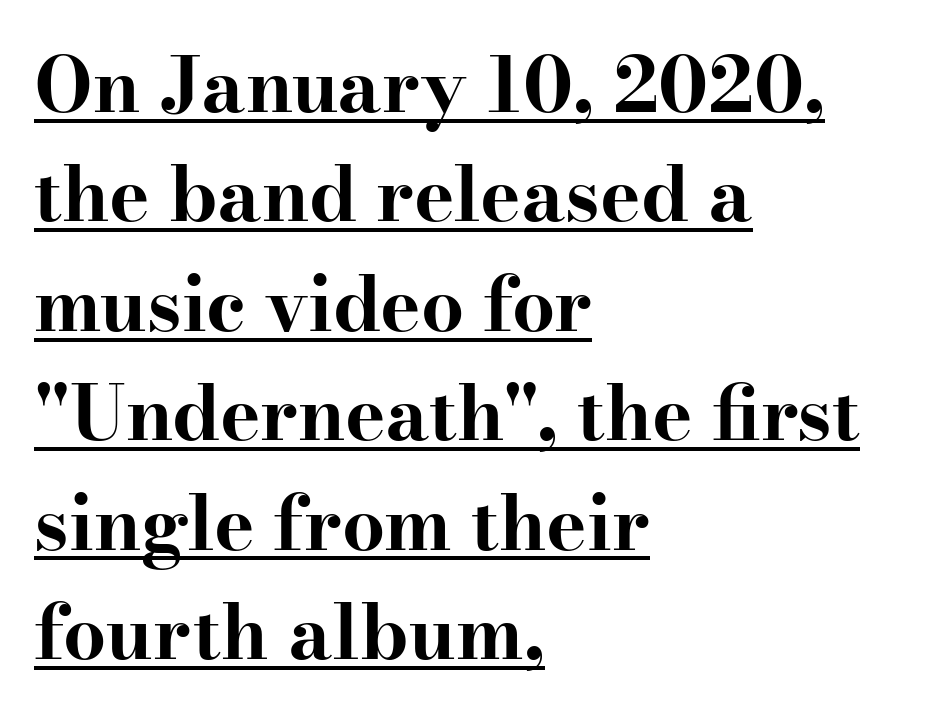
Leading matches the norm, producing a regular column. Every row of glyphs begins at an identical x-position on the left. The string is rendered with underlining switched on. Does the weight exceed regular? Yes, all the way to bold. Is there any slant? The stems are plumb. The font family rendered here belongs to the serif group.
